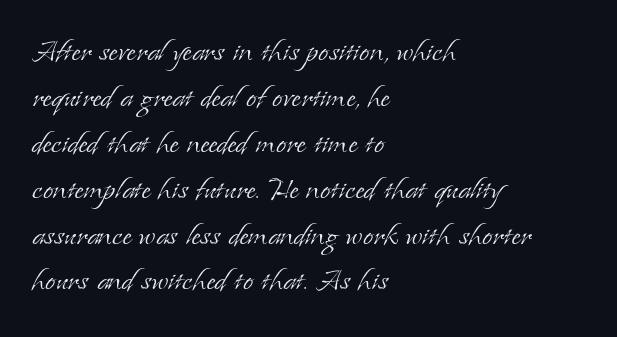
The image shows 37 px light serif type; set left-aligned, line spacing 1.24x, normal letter spacing, not underlined; low stroke contrast and a small x-height.
